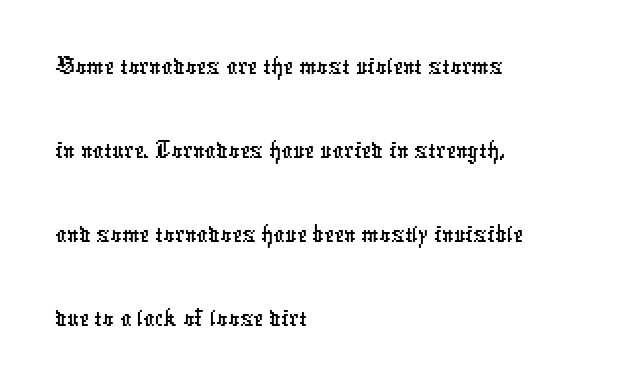
The image shows 55 px condensed sans-serif type; set left-aligned, normal line spacing (1.53x), normal letter spacing, not underlined; low stroke contrast and a medium x-height.
